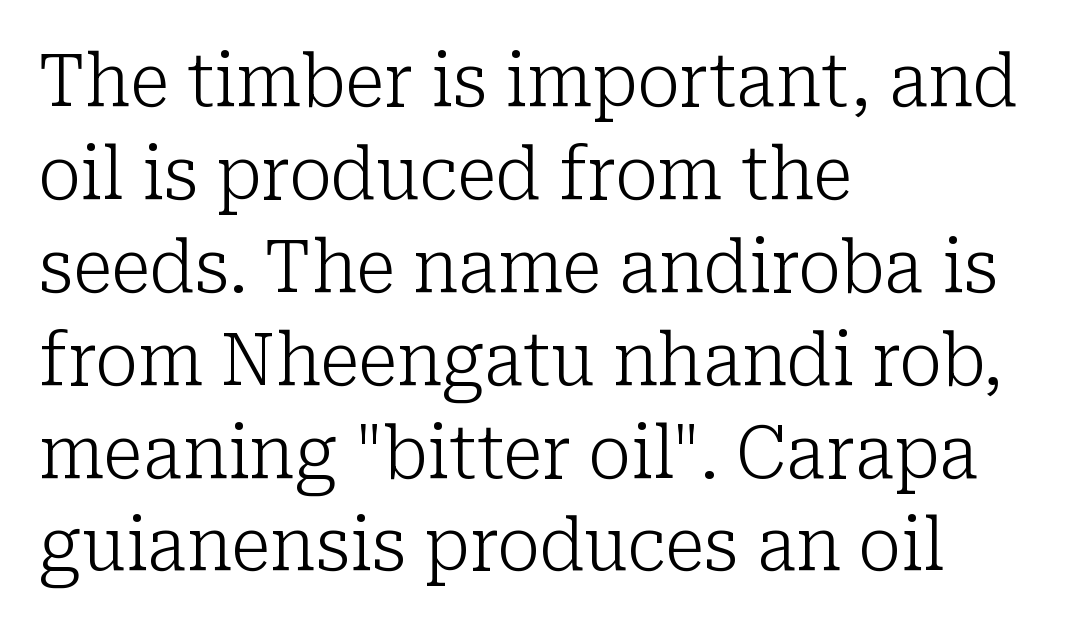
{"serif": "yes", "italic": "no", "bold": "no", "weight": "light", "width": "normal", "stroke_contrast": "low", "x_height": "medium", "monospaced": "no", "underline": "no", "align": "left", "line_spacing": "normal", "line_spacing_ratio": 1.29, "letter_spacing": "normal", "letter_spacing_em": 0.0, "glyph_px": 72}
